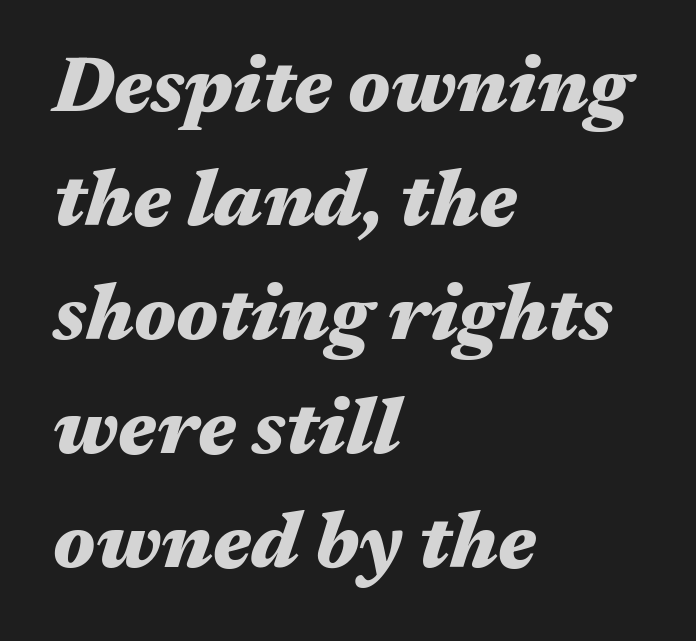
Q: Is the text bold? A: Yes.
Q: Is the text italic (slanted)? A: Yes, it leans right by about 17 degrees.
Q: Is the text underlined? A: No.
Q: How is the paragraph aligned? A: Left-aligned.
Q: Is the spacing between letters normal or unusually wide? A: Normal.
Q: Is the spacing between lines tight, normal or loose? A: Normal.
Q: Width (condensed, normal, or wide)? A: Wide.
Q: Stroke contrast? A: Medium.
Q: x-height? A: Medium.
Q: Monospaced? A: No.
